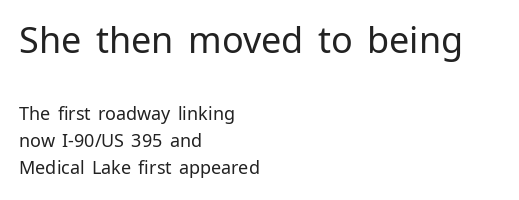
Q: Is the text bold? A: No.
Q: Is the text italic (slanted)? A: No, it is upright.
Q: Is the typeface a serif or a sans-serif typeface? A: Sans-serif.
Q: Is the text underlined? A: No.
Q: How is the paragraph aligned? A: Left-aligned.
Q: Is the spacing between letters normal or unusually wide? A: Normal.
Q: Is the spacing between lines tight, normal or loose? A: Normal.
Q: Which block of text is set in a larger size, the first (top) or the second (bottom)? A: The first (top) one.
Q: Width (condensed, normal, or wide)? A: Normal.
Q: Stroke contrast? A: Low.
Q: x-height? A: Medium.
Q: Monospaced? A: No.
